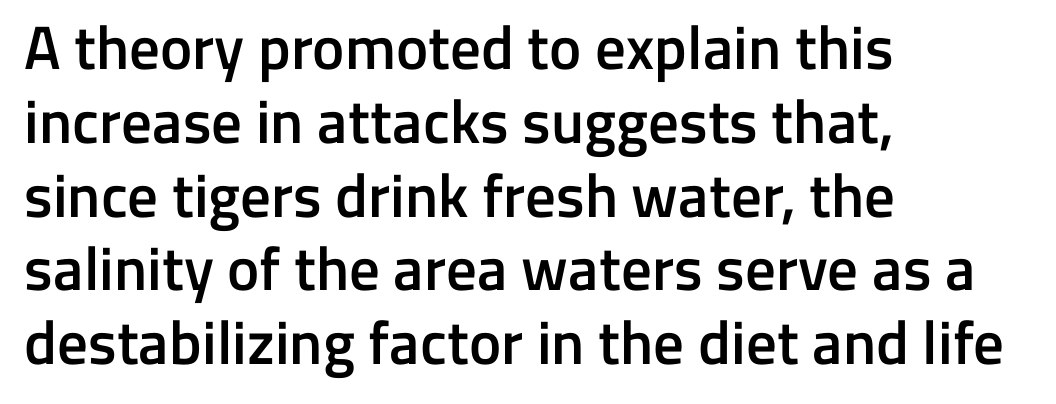
The image shows 61 px semibold sans-serif type, upright; set left-aligned, line spacing 1.21x, normal letter spacing, not underlined; low stroke contrast and a medium x-height.
